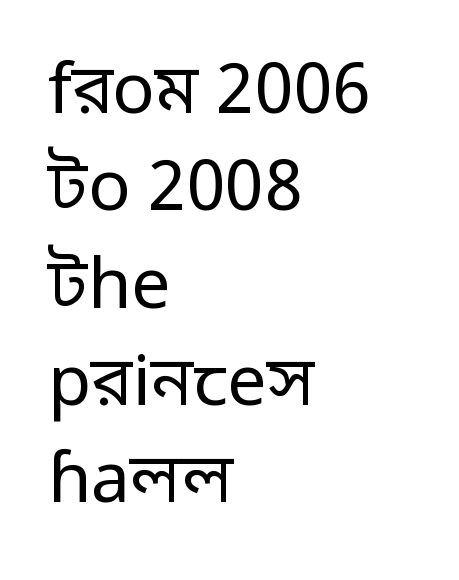
Q: Is the text bold? A: No.
Q: Is the text italic (slanted)? A: No, it is upright.
Q: Is the typeface a serif or a sans-serif typeface? A: Sans-serif.
Q: Is the text underlined? A: No.
Q: How is the paragraph aligned? A: Left-aligned.
Q: Is the spacing between letters normal or unusually wide? A: Normal.
Q: Is the spacing between lines tight, normal or loose? A: Normal.
Q: Width (condensed, normal, or wide)? A: Normal.
Q: Stroke contrast? A: Low.
Q: x-height? A: Medium.
Q: Monospaced? A: No.
